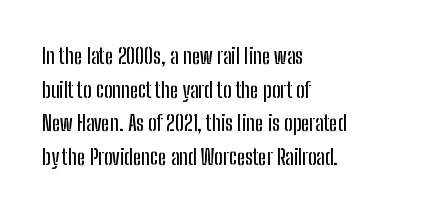
{"italic": "no", "underline": "no", "align": "left", "line_spacing": "normal", "line_spacing_ratio": 1.53, "letter_spacing": "normal", "letter_spacing_em": 0.0, "glyph_px": 22}
